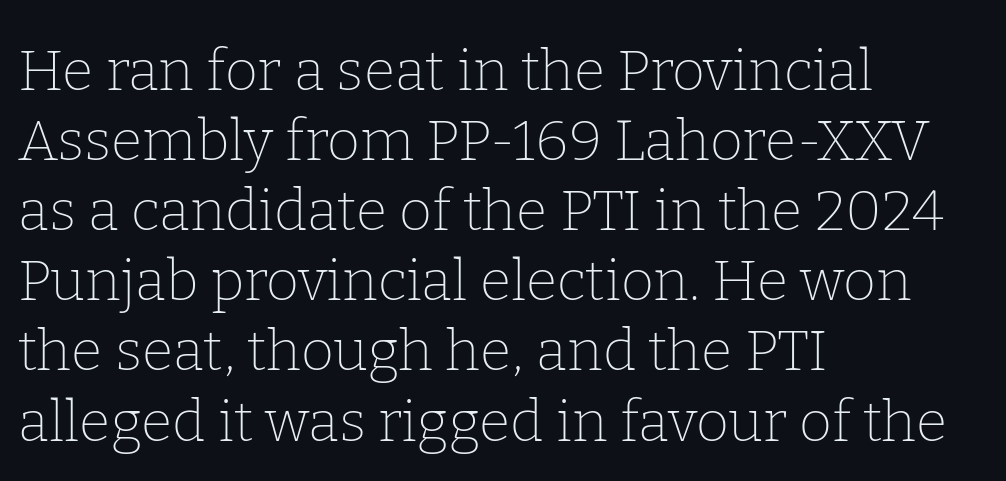
{"serif": "yes", "italic": "no", "bold": "no", "weight": "thin", "width": "normal", "stroke_contrast": "low", "x_height": "medium", "monospaced": "no", "underline": "no", "align": "left", "line_spacing_ratio": 1.23, "letter_spacing": "normal", "letter_spacing_em": 0.0, "glyph_px": 57}
